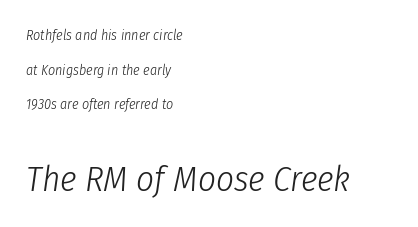
The image shows 35 px light, condensed type, italic (leaning right); set left-aligned, loose line spacing (2.47x), normal letter spacing, not underlined; the second (bottom) block is 2.5x larger; low stroke contrast and a medium x-height.
